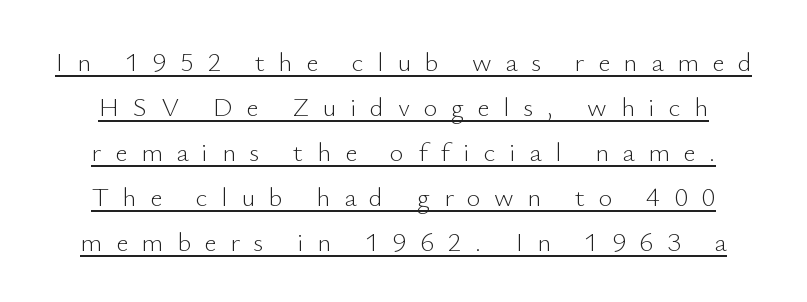
These lines sit exactly where default settings would place them. Glyph-to-glyph distance is far greater than everyday printed text. Ordinary non-slanted type is in use. A quiet, ordinary-to-light weight characterises the typeface. This sample carries an underscore along the baseline area.
